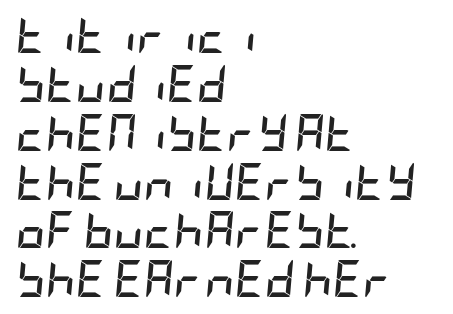
{"italic": "yes", "lean": "right", "slant_degrees": 5, "bold": "yes", "weight": "semibold", "width": "condensed", "stroke_contrast": "low", "x_height": "large", "underline": "no", "align": "left", "line_spacing": "normal", "line_spacing_ratio": 1.32, "letter_spacing": "normal", "letter_spacing_em": 0.0, "glyph_px": 37}
